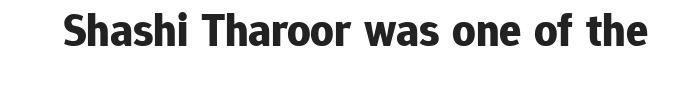
The type family on display is of the sans-serif kind. The area under the type is left untouched. Set as a true bold cut, around the 700 mark. Letter spacing: default. Each letter keeps its own natural width here, so spacing adapts to shape. A typesetter would mark this as roman, not italic.
